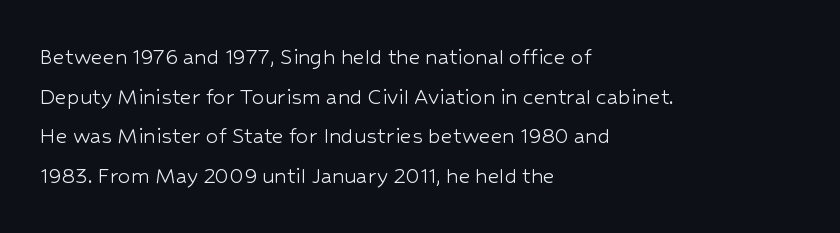
No italicization has been applied; the sample stays upright. Which margin do the lines hug? The left one — the right edge is uneven. Interline gaps are of average width in this sample. Descender tails drop into unmarked territory.
